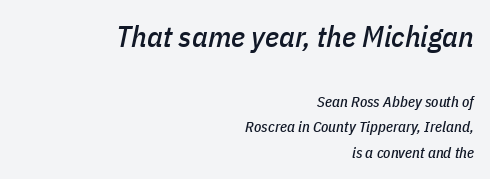
Size hierarchy here favors the leading block over the trailing one. The rendering anchors every line to the right-hand side. Any mark beneath the type? The region is blank. The specimen reads as italic at a glance.
